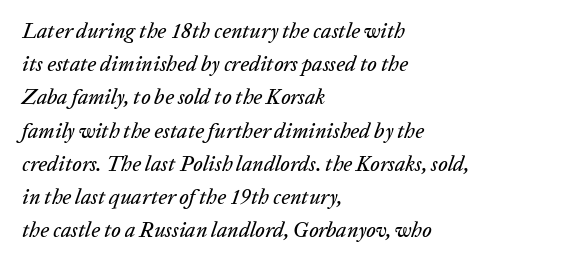
Casual observation: everything's shoved over to the left. There's an unmistakable incline to the writing here. Any mark beneath the type? The region is blank. The leading is moderate, giving the passage an even texture.
